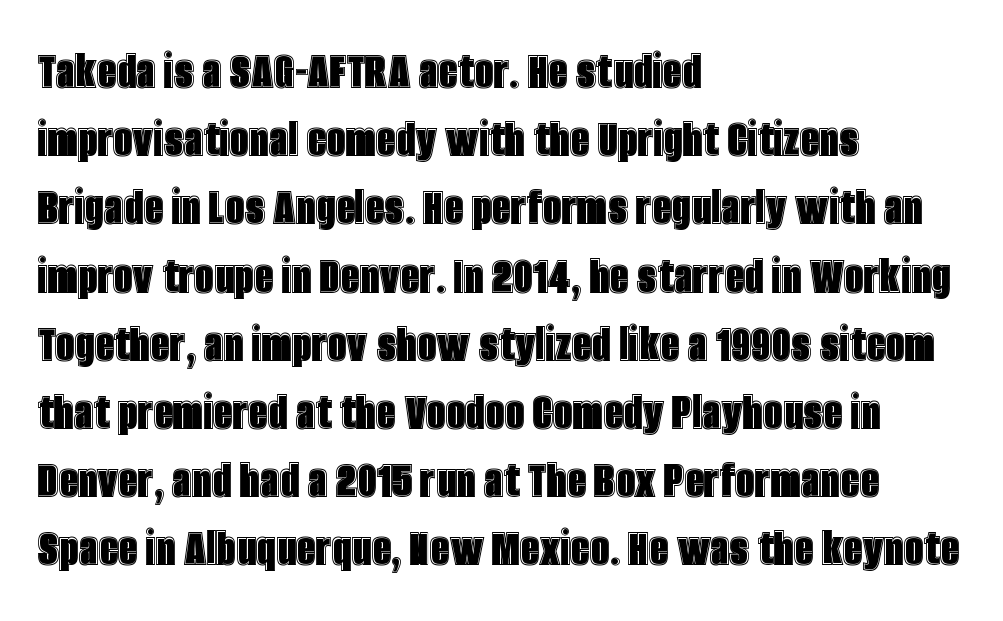
The image shows 55 px condensed type, upright; set left-aligned, line spacing 1.24x, normal letter spacing, not underlined; a large x-height.
